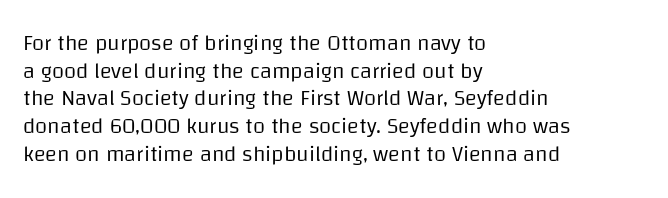
{"italic": "no", "bold": "no", "underline": "no", "align": "left", "line_spacing": "normal", "line_spacing_ratio": 1.26, "letter_spacing": "normal", "letter_spacing_em": 0.0, "glyph_px": 22}
